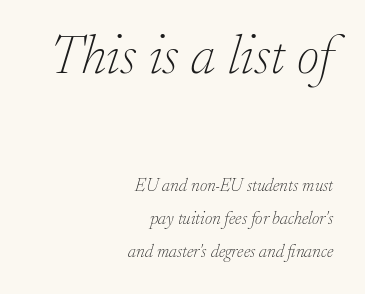
Q: Is the text bold? A: No.
Q: Is the text italic (slanted)? A: Yes, it leans right by about 17 degrees.
Q: Is the typeface a serif or a sans-serif typeface? A: Serif.
Q: Is the text underlined? A: No.
Q: How is the paragraph aligned? A: Right-aligned.
Q: Is the spacing between letters normal or unusually wide? A: Normal.
Q: Which block of text is set in a larger size, the first (top) or the second (bottom)? A: The first (top) one.
Q: Width (condensed, normal, or wide)? A: Normal.
Q: Stroke contrast? A: Low.
Q: x-height? A: Small.
Q: Monospaced? A: No.
